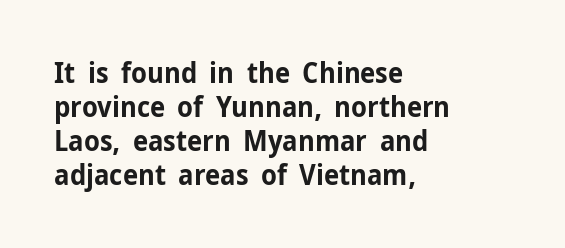
Q: Is the text bold? A: Yes.
Q: Is the text italic (slanted)? A: No, it is upright.
Q: Is the typeface a serif or a sans-serif typeface? A: Sans-serif.
Q: Is the text underlined? A: No.
Q: How is the paragraph aligned? A: Left-aligned.
Q: Is the spacing between letters normal or unusually wide? A: Normal.
Q: Width (condensed, normal, or wide)? A: Normal.
Q: Stroke contrast? A: Low.
Q: x-height? A: Medium.
Q: Monospaced? A: No.
